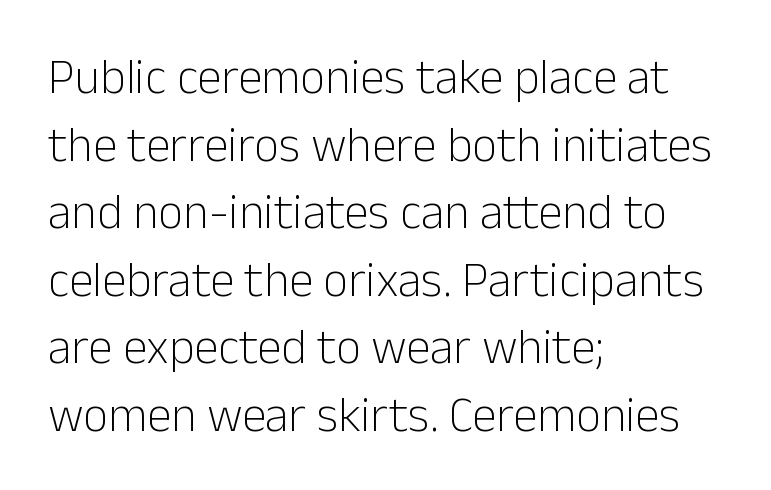
Visually the block forms a straight wall on the left and a jagged coastline on the right. Words appear dense and cohesive because spacing is normal. A light-to-regular cut is what we see here. Decoration check: the copy has no underline.
